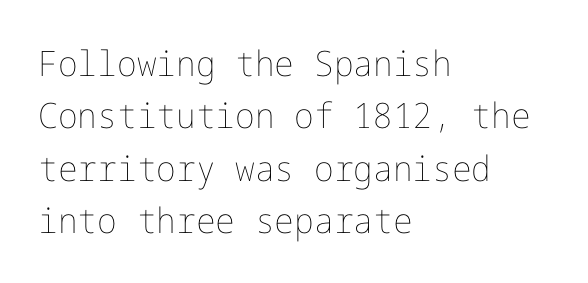
{"italic": "no", "bold": "no", "weight": "thin", "width": "normal", "stroke_contrast": "low", "x_height": "medium", "underline": "no", "align": "left", "line_spacing": "normal", "line_spacing_ratio": 1.5, "letter_spacing": "normal", "letter_spacing_em": 0.0, "glyph_px": 35}
